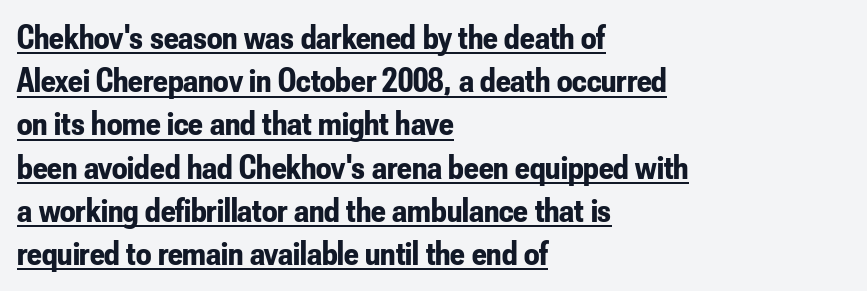
{"serif": "no", "italic": "no", "bold": "yes", "weight": "bold", "width": "condensed", "stroke_contrast": "low", "x_height": "small", "monospaced": "no", "underline": "yes", "align": "left", "line_spacing": "normal", "line_spacing_ratio": 1.27, "letter_spacing": "normal", "letter_spacing_em": 0.0, "glyph_px": 34}
